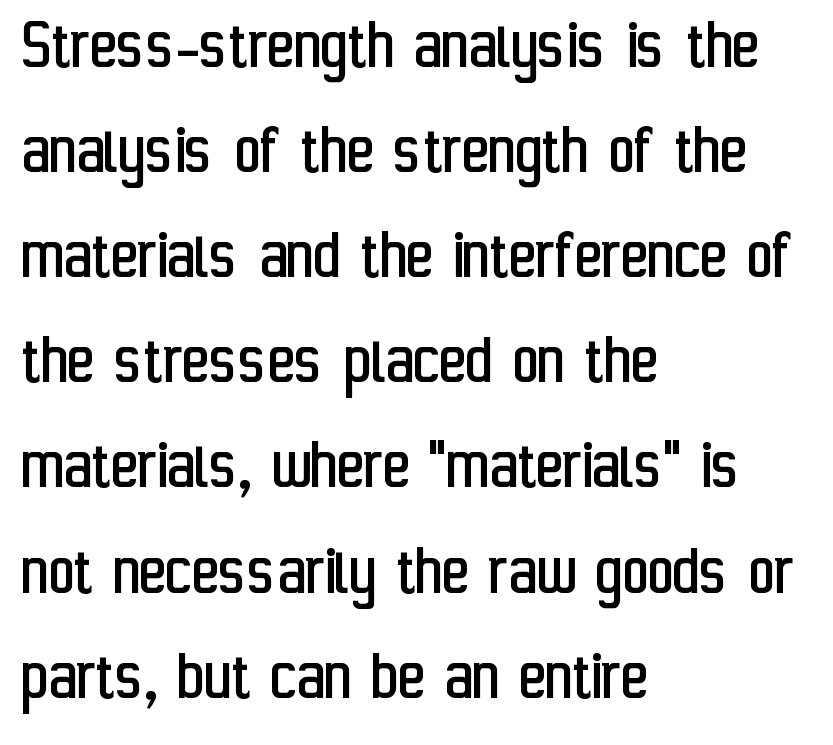
Q: Is the text bold? A: No.
Q: Is the text italic (slanted)? A: No, it is upright.
Q: Is the typeface a serif or a sans-serif typeface? A: Sans-serif.
Q: Is the text underlined? A: No.
Q: How is the paragraph aligned? A: Left-aligned.
Q: Is the spacing between letters normal or unusually wide? A: Normal.
Q: Is the spacing between lines tight, normal or loose? A: Normal.
Q: Width (condensed, normal, or wide)? A: Condensed.
Q: Stroke contrast? A: Low.
Q: x-height? A: Medium.
Q: Monospaced? A: No.
